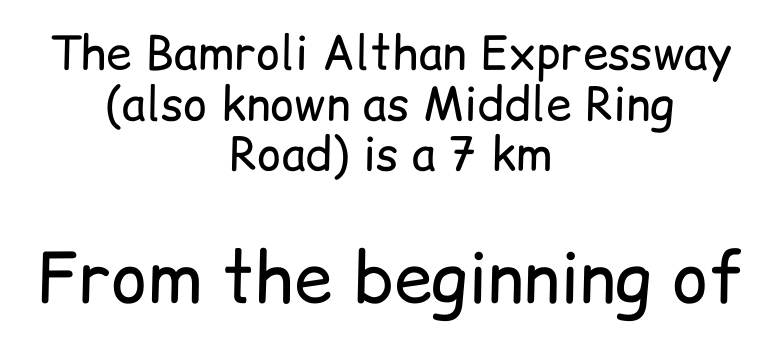
Think of a printed novel: that variable character pitch is what you see here. What stands out about the letter spacing? Nothing — it is the standard amount. The emphasis by scale lands on block number two, below. The passage shown is typeset with a sans-serif family. This rendering features lettering with no underline.
